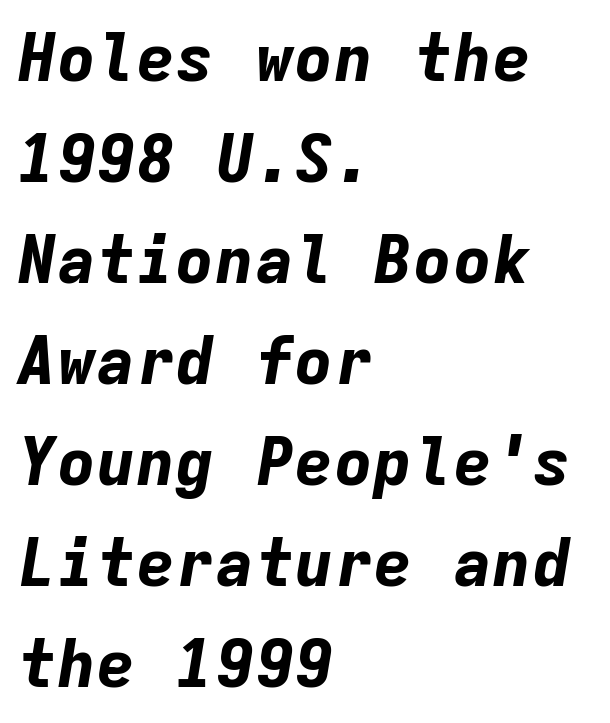
{"italic": "yes", "lean": "right", "slant_degrees": 9, "bold": "yes", "weight": "bold", "width": "normal", "stroke_contrast": "low", "x_height": "medium", "monospaced": "yes", "underline": "no", "align": "left", "line_spacing": "normal", "line_spacing_ratio": 1.53, "letter_spacing": "normal", "letter_spacing_em": 0.0, "glyph_px": 66}
